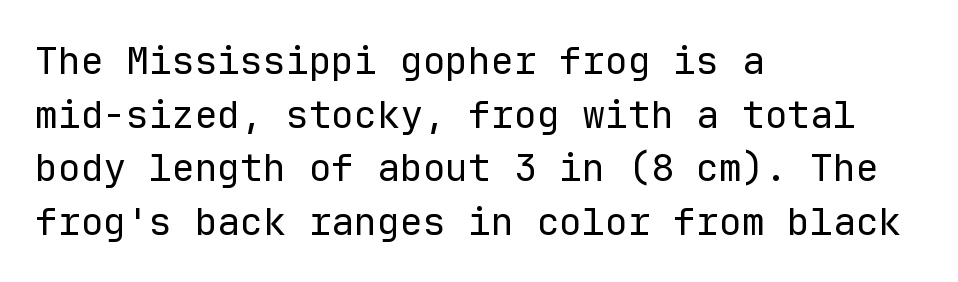
{"serif": "no", "italic": "no", "bold": "no", "weight": "regular", "width": "normal", "stroke_contrast": "low", "x_height": "medium", "monospaced": "yes", "underline": "no", "align": "left", "line_spacing": "normal", "line_spacing_ratio": 1.41, "letter_spacing": "normal", "letter_spacing_em": 0.0, "glyph_px": 38}
